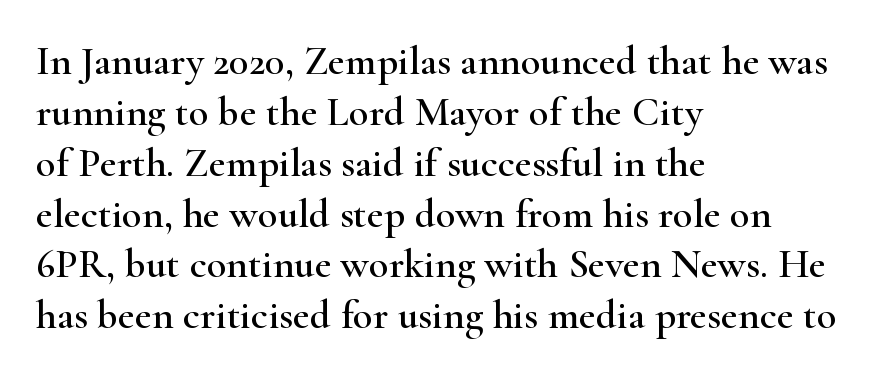
{"serif": "yes", "italic": "no", "width": "wide", "stroke_contrast": "high", "x_height": "small", "monospaced": "no", "underline": "no", "align": "left", "line_spacing_ratio": 1.24, "letter_spacing": "normal", "letter_spacing_em": 0.0, "glyph_px": 41}
